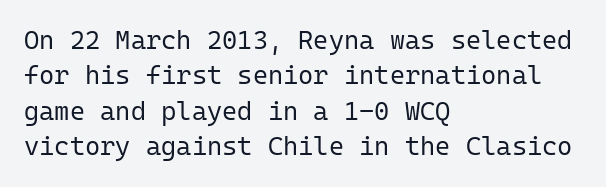
{"italic": "no", "bold": "no", "underline": "no", "align": "left", "line_spacing": "normal", "line_spacing_ratio": 1.36, "letter_spacing": "normal", "letter_spacing_em": 0.0, "glyph_px": 26}
